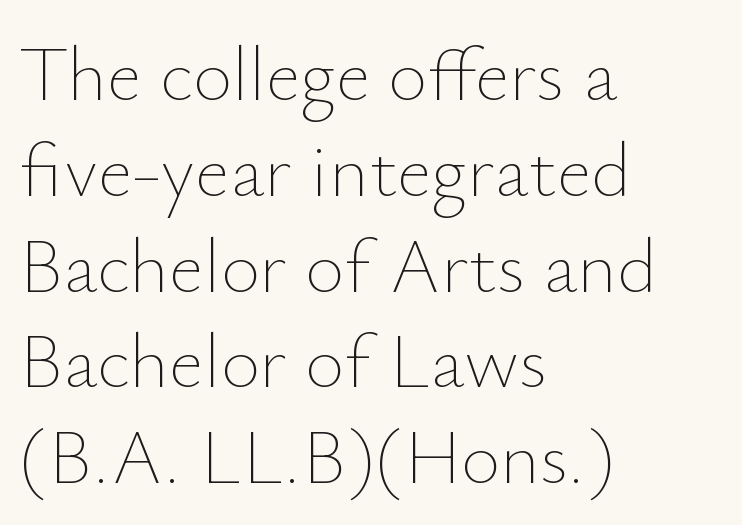
The image shows 76 px thin type, upright; set left-aligned, normal line spacing (1.26x), normal letter spacing, not underlined; low stroke contrast and a small x-height.
